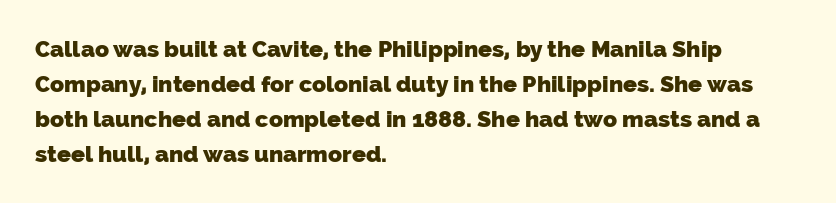
Q: Is the text bold? A: Yes.
Q: Is the text underlined? A: No.
Q: How is the paragraph aligned? A: Left-aligned.
Q: Is the spacing between letters normal or unusually wide? A: Normal.
Q: Is the spacing between lines tight, normal or loose? A: Normal.
